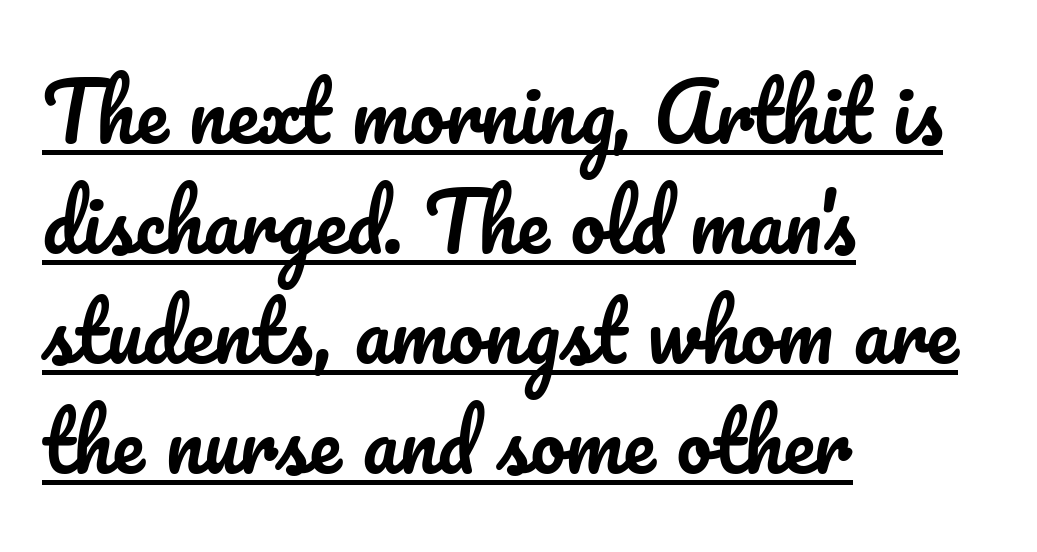
Nobody touched the tracking dial on this one. Does the copy run flush right? No — it runs flush left. The letters advance in unequal steps, a hallmark of proportional type. This is underlined copy, the kind a proofreader might mark for attention.
